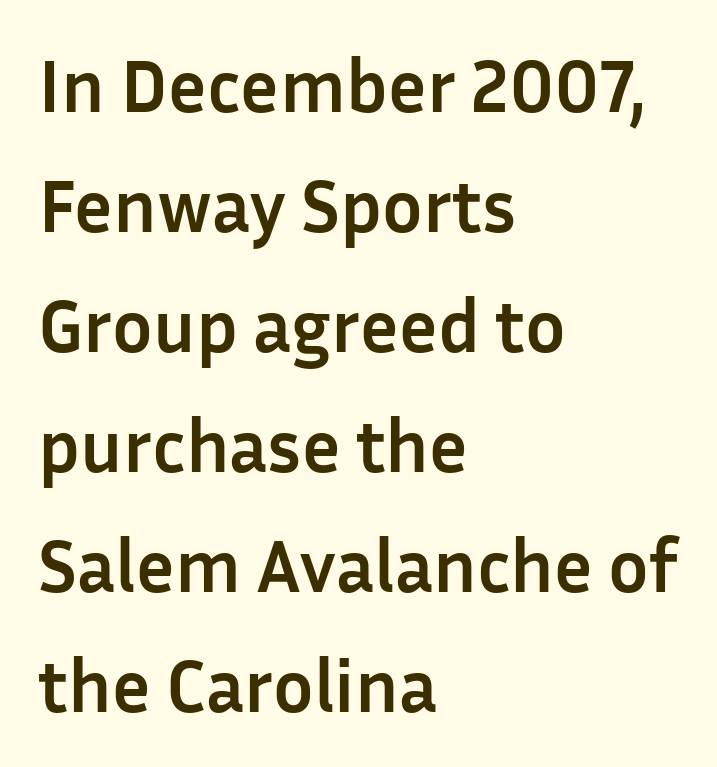
The image shows 75 px semibold sans-serif type, upright; set left-aligned, normal line spacing (1.6x), normal letter spacing, not underlined; low stroke contrast and a medium x-height.
